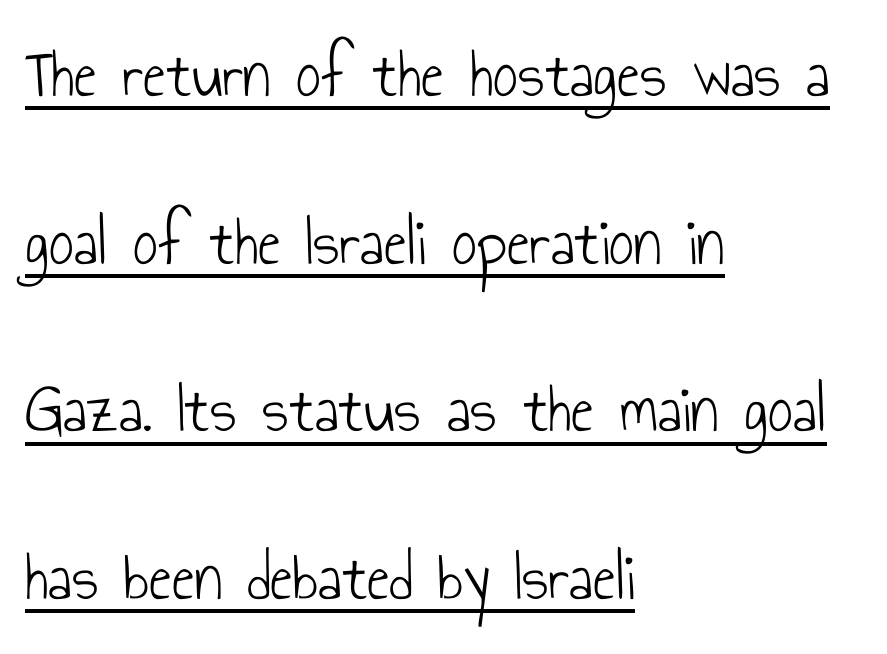
Q: Is the text bold? A: No.
Q: Is the text italic (slanted)? A: No, it is upright.
Q: Is the typeface a serif or a sans-serif typeface? A: Sans-serif.
Q: Is the text underlined? A: Yes.
Q: How is the paragraph aligned? A: Left-aligned.
Q: Is the spacing between letters normal or unusually wide? A: Normal.
Q: Is the spacing between lines tight, normal or loose? A: Loose.
Q: Width (condensed, normal, or wide)? A: Condensed.
Q: Stroke contrast? A: Low.
Q: x-height? A: Small.
Q: Monospaced? A: No.
